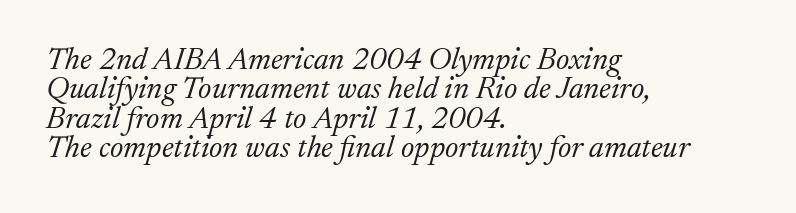
Q: Is the text bold? A: No.
Q: Is the text italic (slanted)? A: Yes, it leans right by about 17 degrees.
Q: Is the typeface a serif or a sans-serif typeface? A: Serif.
Q: Is the text underlined? A: No.
Q: How is the paragraph aligned? A: Left-aligned.
Q: Is the spacing between letters normal or unusually wide? A: Normal.
Q: Is the spacing between lines tight, normal or loose? A: Tight.
Q: Width (condensed, normal, or wide)? A: Normal.
Q: Stroke contrast? A: Medium.
Q: x-height? A: Medium.
Q: Monospaced? A: No.
